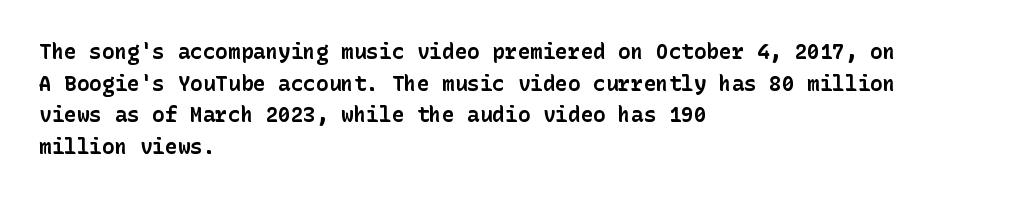
{"italic": "no", "bold": "yes", "underline": "no", "align": "left", "line_spacing": "normal", "line_spacing_ratio": 1.51, "letter_spacing": "normal", "letter_spacing_em": 0.0, "glyph_px": 21}
